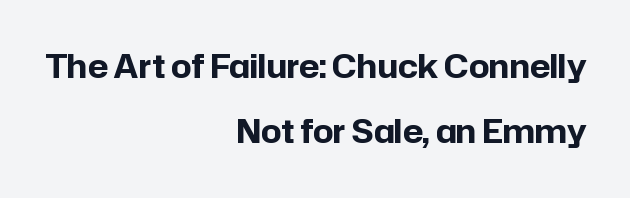
Q: Is the text bold? A: Yes.
Q: Is the text italic (slanted)? A: No, it is upright.
Q: Is the typeface a serif or a sans-serif typeface? A: Sans-serif.
Q: Is the text underlined? A: No.
Q: How is the paragraph aligned? A: Right-aligned.
Q: Is the spacing between letters normal or unusually wide? A: Normal.
Q: Is the spacing between lines tight, normal or loose? A: Loose.
Q: Width (condensed, normal, or wide)? A: Normal.
Q: Stroke contrast? A: Low.
Q: x-height? A: Medium.
Q: Monospaced? A: No.
